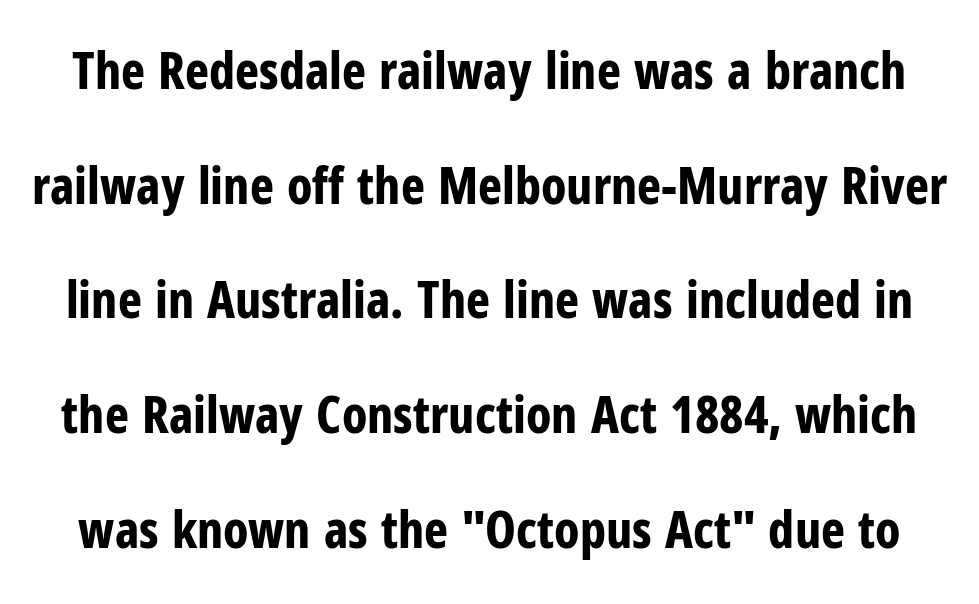
Q: Is the text bold? A: Yes.
Q: Is the text italic (slanted)? A: No, it is upright.
Q: Is the typeface a serif or a sans-serif typeface? A: Sans-serif.
Q: Is the text underlined? A: No.
Q: Is the spacing between letters normal or unusually wide? A: Normal.
Q: Is the spacing between lines tight, normal or loose? A: Loose.
Q: Width (condensed, normal, or wide)? A: Condensed.
Q: Stroke contrast? A: Low.
Q: x-height? A: Medium.
Q: Monospaced? A: No.
